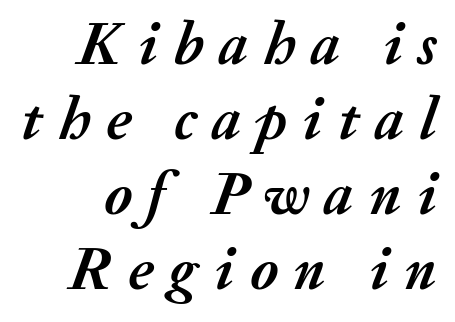
Q: Is the text bold? A: Yes.
Q: Is the text italic (slanted)? A: Yes, it leans right by about 20 degrees.
Q: Is the text underlined? A: No.
Q: Is the spacing between letters normal or unusually wide? A: Unusually wide.
Q: Is the spacing between lines tight, normal or loose? A: Normal.
Q: Width (condensed, normal, or wide)? A: Normal.
Q: Stroke contrast? A: Medium.
Q: x-height? A: Medium.
Q: Monospaced? A: No.
